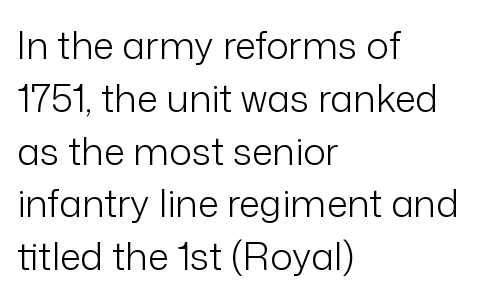
These lines were composed using upright roman letters. Does the type have serifs? No, each stem ends abruptly. Does extra space separate the letters? No, they use regular spacing. The rendering uses a moderate line-height, typical for paragraphs. Underlining? Definitely not there. The weight would be labelled regular, book, light, or lighter still.
